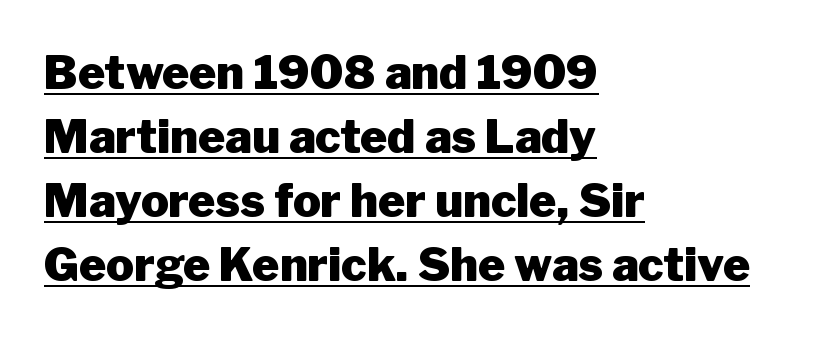
{"serif": "no", "italic": "no", "bold": "yes", "weight": "heavy", "width": "normal", "stroke_contrast": "low", "x_height": "medium", "monospaced": "no", "underline": "yes", "align": "left", "line_spacing": "normal", "line_spacing_ratio": 1.39, "letter_spacing": "normal", "letter_spacing_em": 0.0, "glyph_px": 46}
